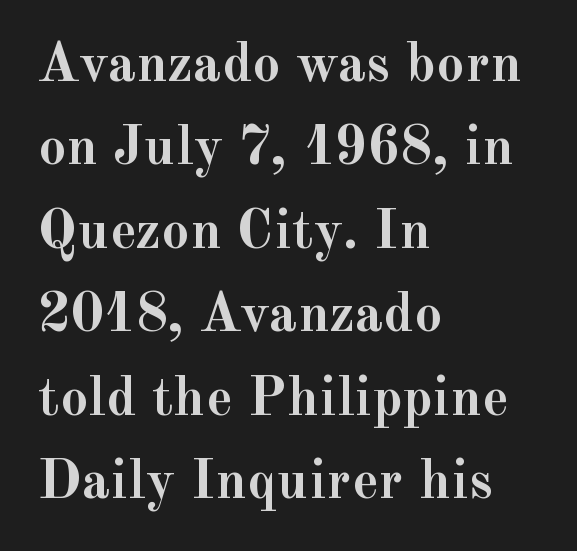
The image shows 56 px semibold serif type, upright; set left-aligned, normal line spacing (1.49x), normal letter spacing, not underlined; a small x-height.
